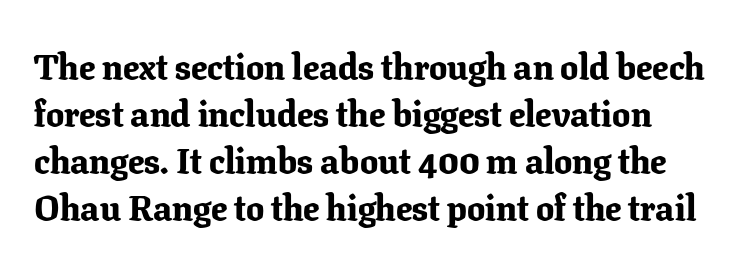
{"serif": "yes", "italic": "no", "bold": "yes", "weight": "bold", "width": "normal", "stroke_contrast": "low", "x_height": "medium", "monospaced": "no", "underline": "no", "line_spacing": "normal", "line_spacing_ratio": 1.31, "letter_spacing": "normal", "letter_spacing_em": 0.0, "glyph_px": 36}
